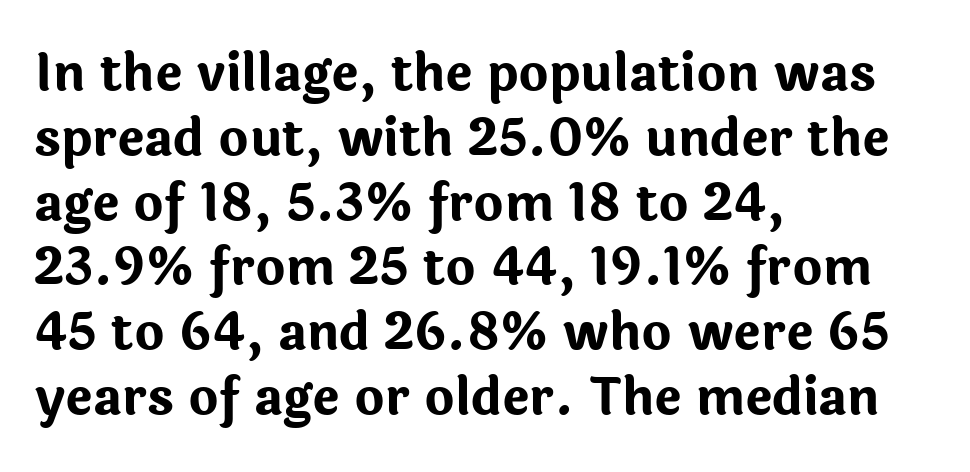
Q: Is the text bold? A: Yes.
Q: Is the text italic (slanted)? A: No, it is upright.
Q: Is the typeface a serif or a sans-serif typeface? A: Sans-serif.
Q: Is the text underlined? A: No.
Q: How is the paragraph aligned? A: Left-aligned.
Q: Is the spacing between letters normal or unusually wide? A: Normal.
Q: Is the spacing between lines tight, normal or loose? A: Normal.
Q: Width (condensed, normal, or wide)? A: Normal.
Q: Stroke contrast? A: Low.
Q: x-height? A: Medium.
Q: Monospaced? A: No.
